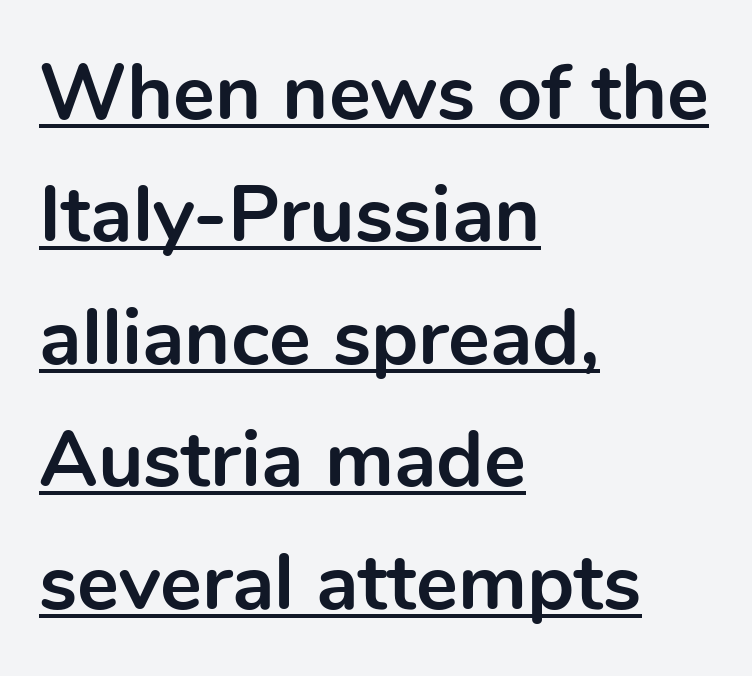
Grotesque or geometric, the face here clearly has no serifs. One glance says typical: line gaps are just what's usual. Stroke thickness is high; the sample reads as a true bold. Vertical strokes here are truly vertical. Here the glyphs are tracked normally, forming tight word shapes. Is there an underline? Yes — a line sits under the letters.
